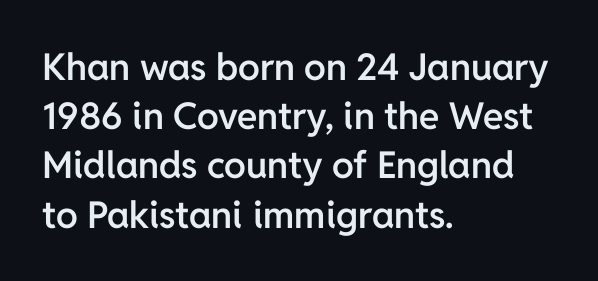
Italic? Not at all — the glyphs are vertical. Stroke thickness is moderately raised; the sample reads as semibold. Is there much room between lines? A standard amount, neither cramped nor airy. Compared with typical body copy, the letter spacing here is the same.
